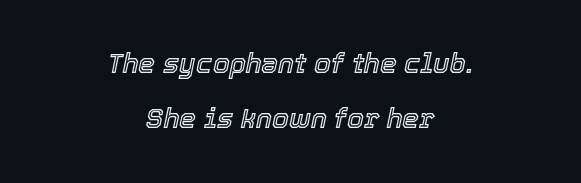
If you folded the block vertically in half, each line would mirror itself in length. The letters sit at their default tracking, neither squeezed nor spread. Vertically, the passage feels expansive, rows floating well apart. This sample uses an oblique cut, with every glyph tilted off the vertical. Just letters on the line, the space beneath them empty.
